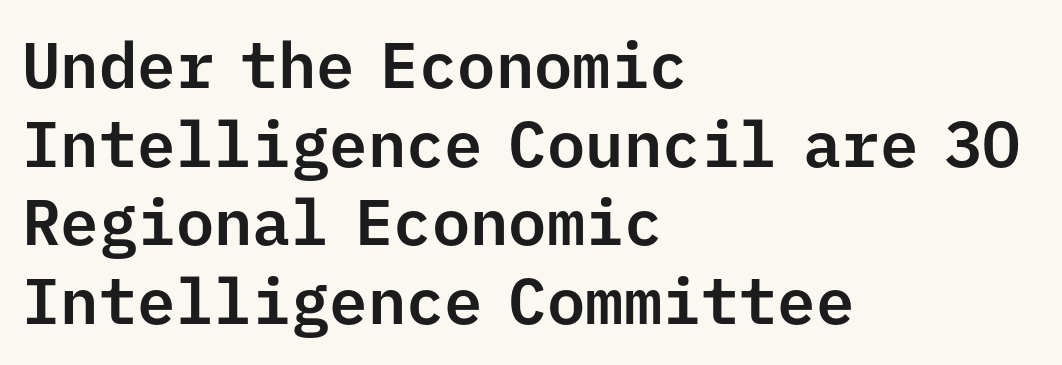
{"serif": "no", "italic": "no", "width": "normal", "stroke_contrast": "low", "x_height": "medium", "monospaced": "yes", "underline": "no", "align": "left", "line_spacing_ratio": 1.23, "letter_spacing": "normal", "letter_spacing_em": 0.0, "glyph_px": 64}
